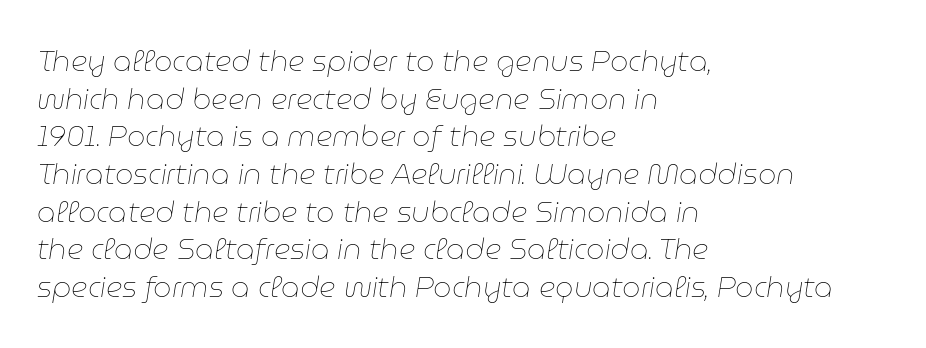
The image shows 29 px thin type, italic (leaning right); set left-aligned, normal line spacing (1.3x), normal letter spacing, not underlined; low stroke contrast and a medium x-height.
